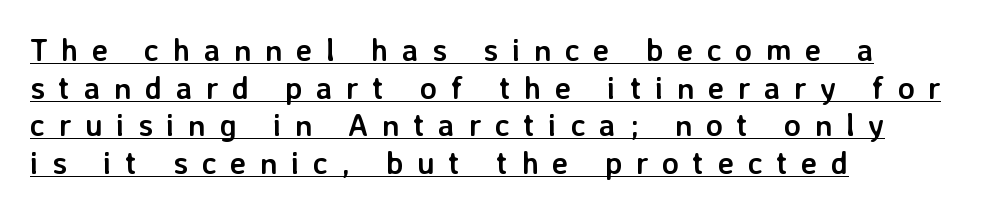
Students, observe the line beneath the letters — that is underlining. Compared with typical body copy, the letter spacing here is much looser. Serif or sans? Sans — the stroke terminals are bare. Characters remain perfectly vertical along every line.
